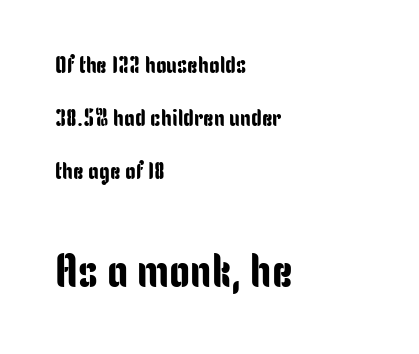
{"serif": "no", "italic": "no", "width": "condensed", "stroke_contrast": "low", "x_height": "medium", "monospaced": "no", "underline": "no", "align": "left", "line_spacing": "loose", "line_spacing_ratio": 2.2, "letter_spacing": "normal", "letter_spacing_em": 0.0, "larger_block": "second", "size_ratio": 1.96, "glyph_px": 47}
